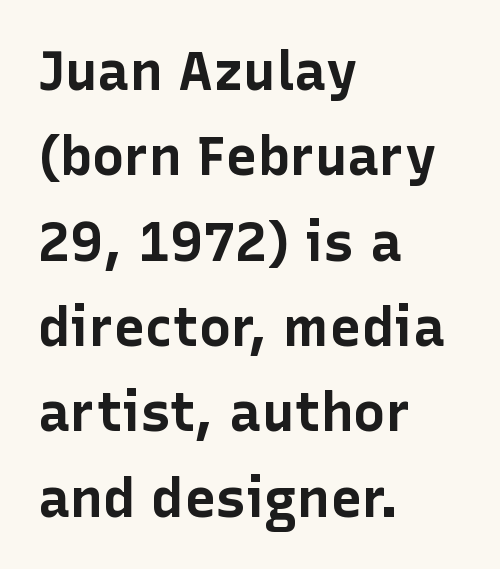
Q: Is the text bold? A: Yes.
Q: Is the text italic (slanted)? A: No, it is upright.
Q: Is the typeface a serif or a sans-serif typeface? A: Sans-serif.
Q: Is the text underlined? A: No.
Q: How is the paragraph aligned? A: Left-aligned.
Q: Is the spacing between letters normal or unusually wide? A: Normal.
Q: Is the spacing between lines tight, normal or loose? A: Normal.
Q: Width (condensed, normal, or wide)? A: Normal.
Q: Stroke contrast? A: Low.
Q: x-height? A: Medium.
Q: Monospaced? A: No.
